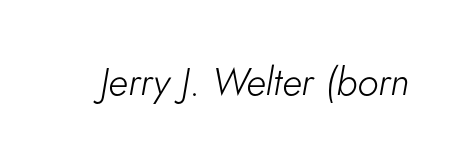
The image shows 39 px light type, italic (leaning right); set normal letter spacing, not underlined; low stroke contrast and a small x-height.
